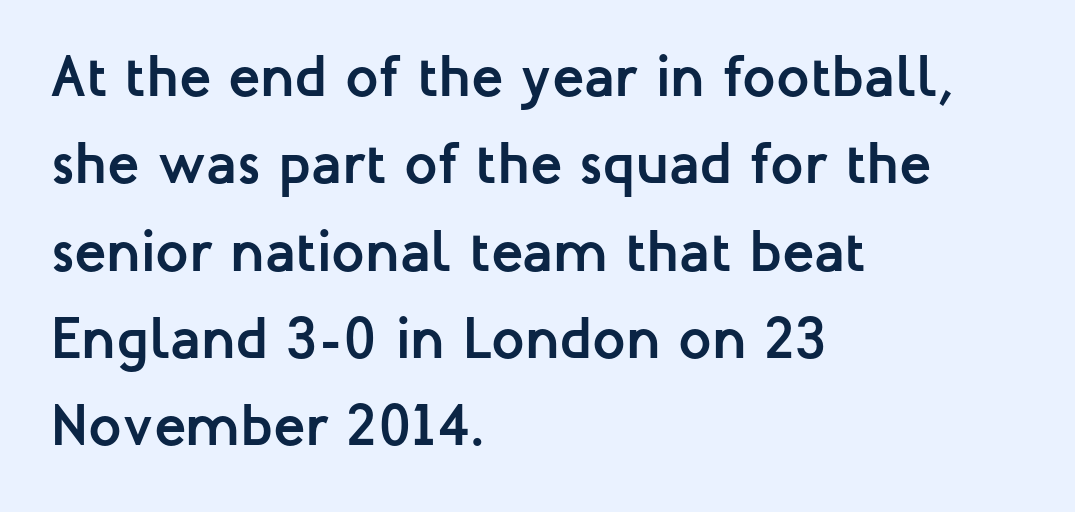
The letters sit at their default tracking, neither squeezed nor spread. Strokes here are thick enough to call this a true bold. Nope, not italic — everything's standing straight. Caption: multi-line text, flush left, ragged right. Here the designer chose a conventional face with non-uniform glyph widths.
